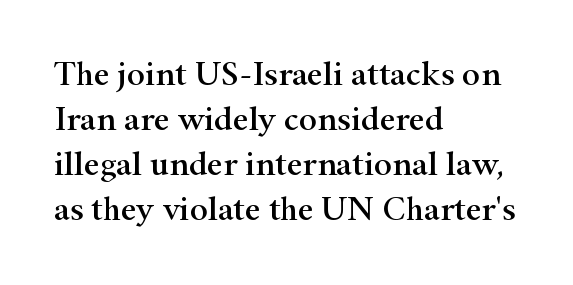
The image shows 34 px wide serif type, upright; set left-aligned, normal line spacing (1.32x), normal letter spacing, not underlined; high stroke contrast and a small x-height.
